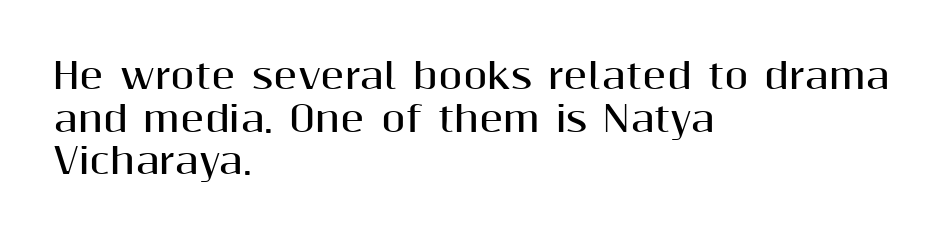
Q: Is the text bold? A: Yes.
Q: Is the text italic (slanted)? A: No, it is upright.
Q: Is the typeface a serif or a sans-serif typeface? A: Sans-serif.
Q: Is the text underlined? A: No.
Q: How is the paragraph aligned? A: Left-aligned.
Q: Is the spacing between letters normal or unusually wide? A: Normal.
Q: Width (condensed, normal, or wide)? A: Normal.
Q: Stroke contrast? A: Medium.
Q: x-height? A: Medium.
Q: Monospaced? A: No.
